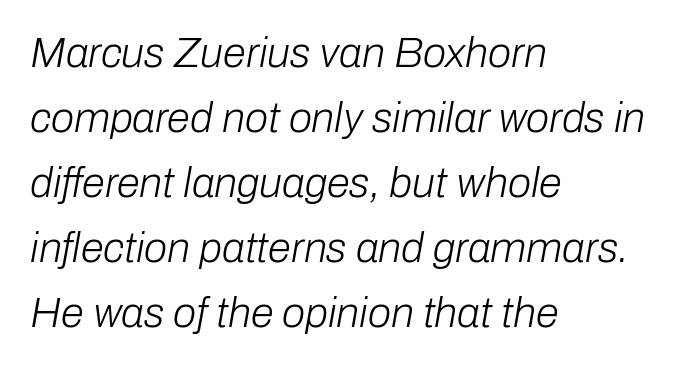
{"italic": "yes", "lean": "right", "slant_degrees": 10, "bold": "no", "weight": "light", "width": "normal", "stroke_contrast": "low", "x_height": "medium", "monospaced": "no", "underline": "no", "align": "left", "line_spacing": "normal", "line_spacing_ratio": 1.55, "letter_spacing": "normal", "letter_spacing_em": 0.0, "glyph_px": 42}
